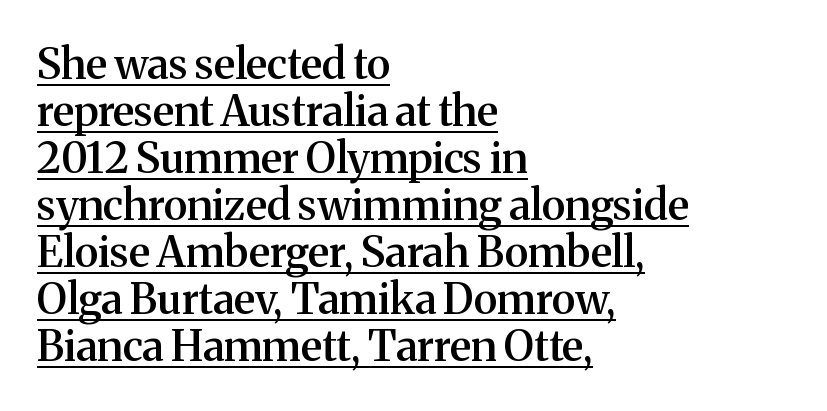
The line-height multiplier appears low, near solid setting. These lines keep a tight, regular rhythm from letter to letter. You can see a thin bar hugging the bottom of the glyphs. Every stem runs plumb, perpendicular to the baseline.
